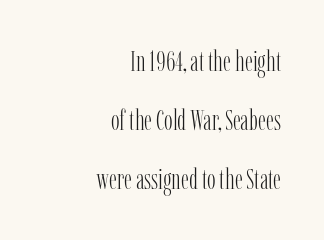
{"serif": "yes", "italic": "no", "bold": "no", "weight": "light", "width": "condensed", "stroke_contrast": "low", "x_height": "medium", "monospaced": "no", "underline": "no", "align": "right", "line_spacing": "loose", "line_spacing_ratio": 2.03, "letter_spacing": "normal", "letter_spacing_em": 0.0, "glyph_px": 29}
